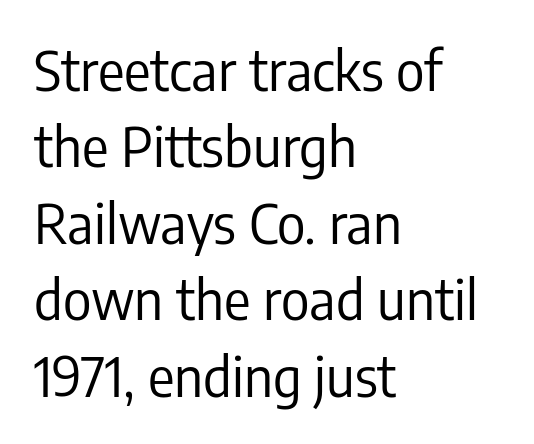
Q: Is the text bold? A: No.
Q: Is the text italic (slanted)? A: No, it is upright.
Q: Is the typeface a serif or a sans-serif typeface? A: Sans-serif.
Q: Is the text underlined? A: No.
Q: How is the paragraph aligned? A: Left-aligned.
Q: Is the spacing between letters normal or unusually wide? A: Normal.
Q: Is the spacing between lines tight, normal or loose? A: Normal.
Q: Width (condensed, normal, or wide)? A: Condensed.
Q: Stroke contrast? A: Low.
Q: x-height? A: Medium.
Q: Monospaced? A: No.
